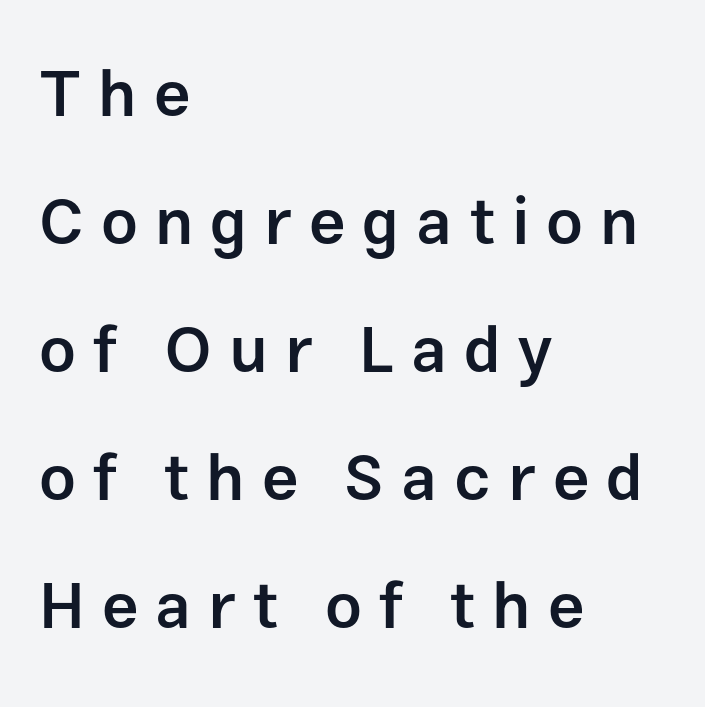
Q: Is the text bold? A: Semi-bold.
Q: Is the text italic (slanted)? A: No, it is upright.
Q: Is the typeface a serif or a sans-serif typeface? A: Sans-serif.
Q: Is the text underlined? A: No.
Q: How is the paragraph aligned? A: Left-aligned.
Q: Is the spacing between letters normal or unusually wide? A: Unusually wide.
Q: Is the spacing between lines tight, normal or loose? A: Loose.
Q: Width (condensed, normal, or wide)? A: Normal.
Q: Stroke contrast? A: Low.
Q: x-height? A: Medium.
Q: Monospaced? A: No.
